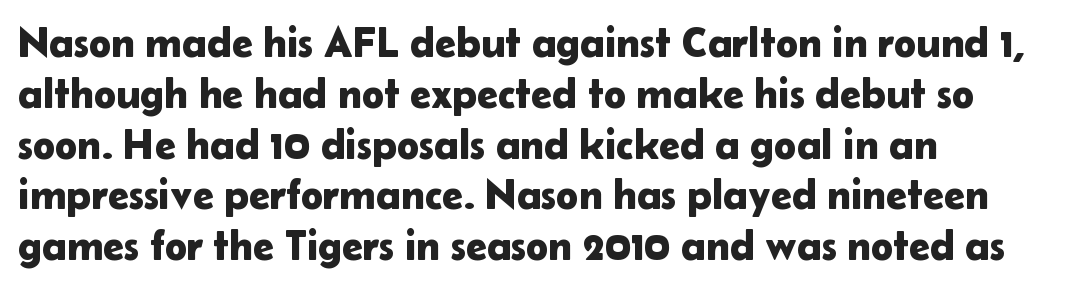
These lines are rendered in a variable-pitch font. The line texture is even and compact thanks to regular tracking. The lettering stays uniformly vertical, giving the passage a roman look. Where is the straight margin? On the left. Check the space under the baseline: it is left empty.
